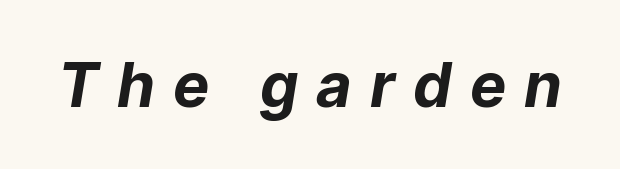
The image shows 61 px bold type, italic (leaning right); set unusually wide letter spacing (+0.33 em), not underlined; low stroke contrast and a medium x-height.
